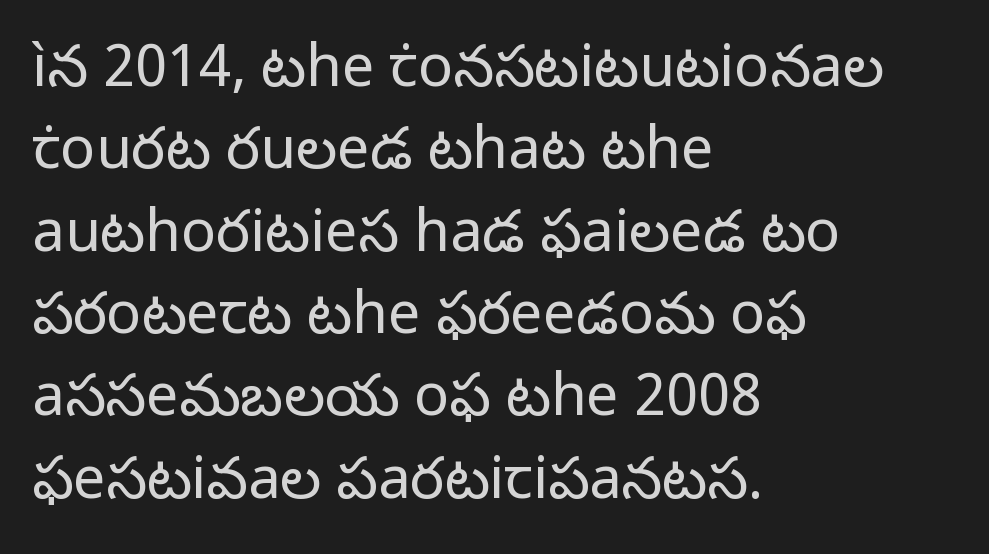
Horizontal alignment here is leftward, the default for most running prose. Rows of type keep a routine distance in the vertical direction. Varying glyph widths throughout — classic text-font behaviour. Anything drawn beneath the words? Only blank space. The rendering shows plain stroke endings on the letterforms — a sans-serif design.
